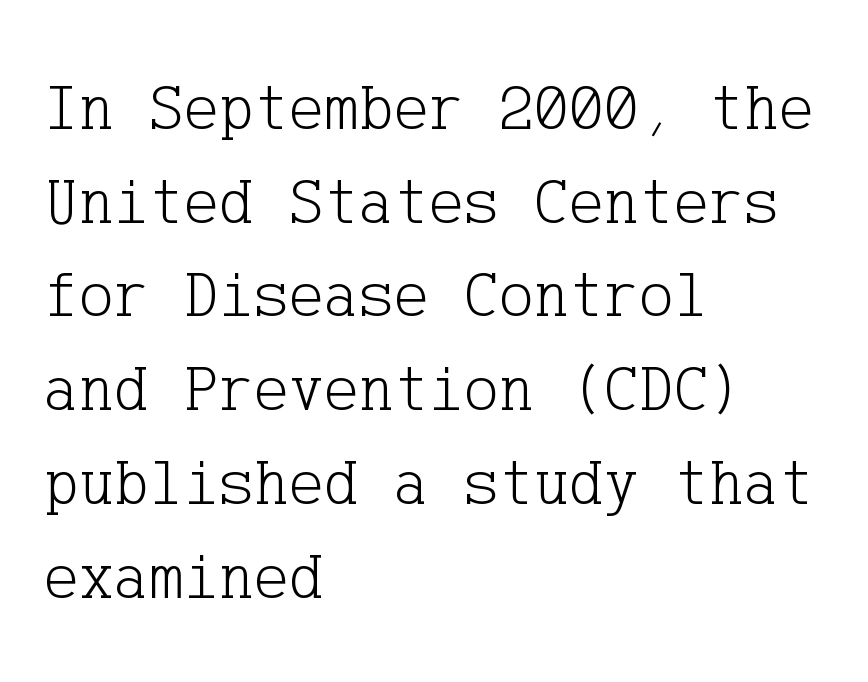
Is this a sans? No — the strokes have serifs. Summary of weight: not heavy and not bold. If you measured baseline to baseline, you'd find a middling distance. Each row of text sits above clean, open space. The letterforms sit shoulder to shoulder at normal distance.
